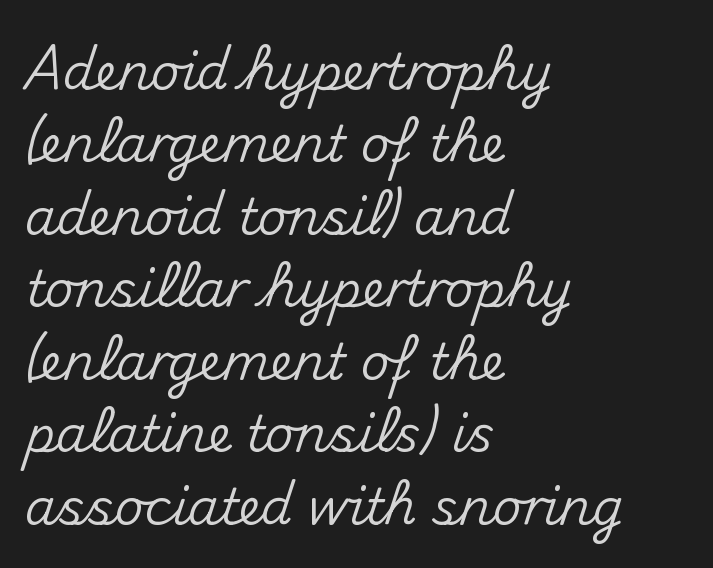
The passage is arranged the way most books set body copy — flush left. Bare-footed words on every line. The passage shown is typeset with a sans-serif family. A typesetter would call this proportional, since set widths differ per character. Evenly set lines give the paragraph a standard silhouette.
